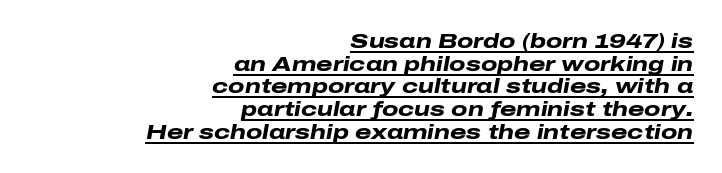
The passage shown leans; its letterforms are oblique. Caption: multi-line text, flush right, ragged left. Glance below the letters and you will spot a drawn line. The letters sit at their default tracking, neither squeezed nor spread. Leading is clearly below the norm, producing a dense column.
